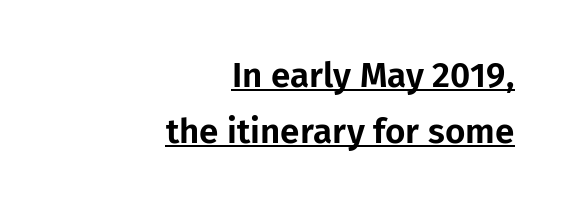
Q: Is the text italic (slanted)? A: No, it is upright.
Q: Is the typeface a serif or a sans-serif typeface? A: Sans-serif.
Q: Is the text underlined? A: Yes.
Q: How is the paragraph aligned? A: Right-aligned.
Q: Is the spacing between letters normal or unusually wide? A: Normal.
Q: Is the spacing between lines tight, normal or loose? A: Normal.
Q: Width (condensed, normal, or wide)? A: Normal.
Q: Stroke contrast? A: Low.
Q: x-height? A: Medium.
Q: Monospaced? A: No.
